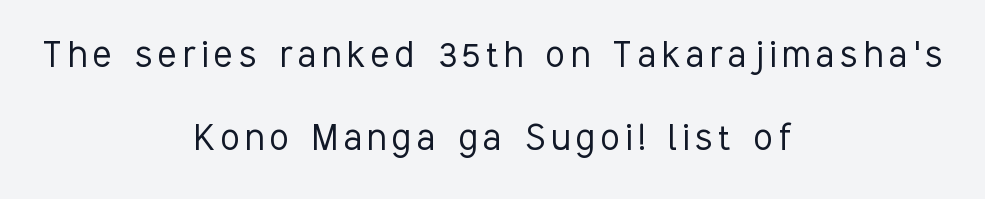
Is this a sans? Yes — the strokes have no serifs. This sample uses an upright cut, with every glyph sitting square on the baseline. Caption: multi-line text, centered on the measure. The face used here is proportionally spaced, like ordinary book or web type. Interline gaps are noticeably wide in this sample.
